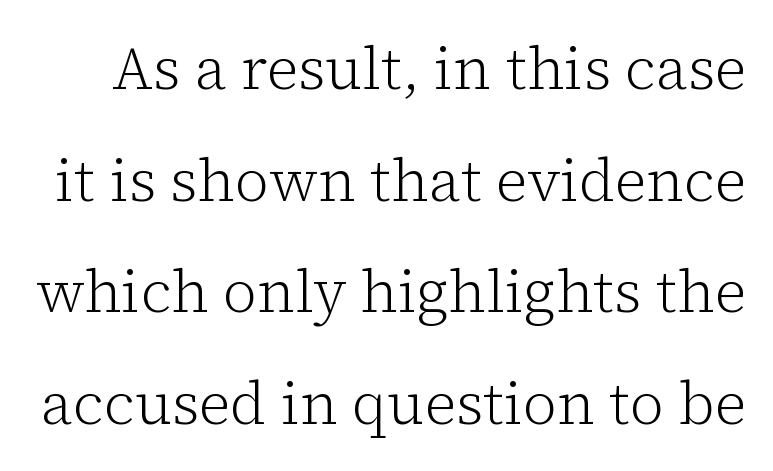
Q: Is the text bold? A: No.
Q: Is the text italic (slanted)? A: No, it is upright.
Q: Is the typeface a serif or a sans-serif typeface? A: Serif.
Q: Is the text underlined? A: No.
Q: Is the spacing between letters normal or unusually wide? A: Normal.
Q: Width (condensed, normal, or wide)? A: Normal.
Q: Stroke contrast? A: Low.
Q: x-height? A: Medium.
Q: Monospaced? A: No.
